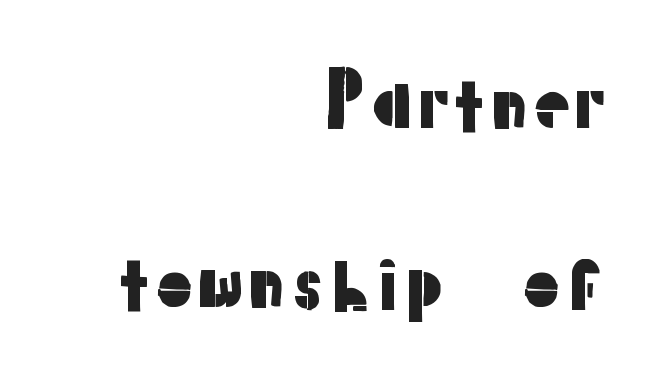
{"serif": "no", "italic": "no", "width": "normal", "stroke_contrast": "low", "x_height": "medium", "monospaced": "no", "underline": "no", "align": "right", "line_spacing": "loose", "line_spacing_ratio": 2.48, "letter_spacing": "normal", "letter_spacing_em": 0.0, "glyph_px": 72}
